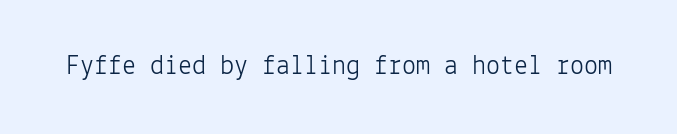
{"serif": "no", "italic": "no", "bold": "no", "weight": "light", "width": "normal", "stroke_contrast": "low", "x_height": "medium", "monospaced": "yes", "underline": "no", "letter_spacing": "normal", "letter_spacing_em": 0.0, "glyph_px": 28}
